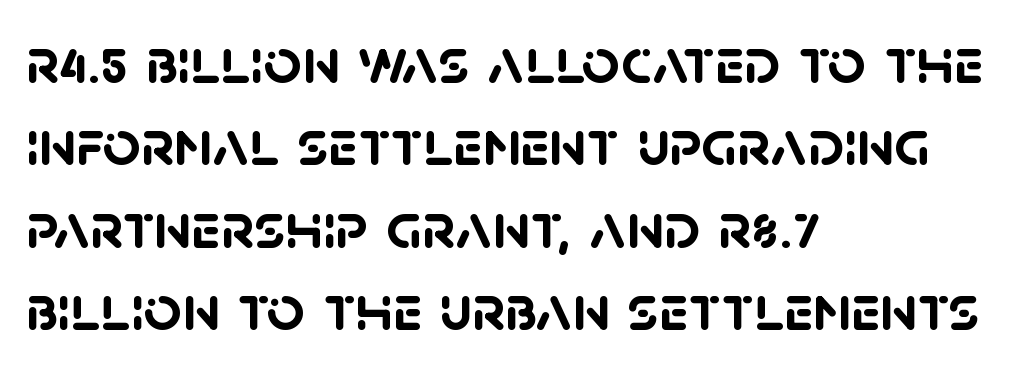
The image shows 66 px semibold sans-serif type; set left-aligned, normal line spacing (1.25x), normal letter spacing, not underlined; low stroke contrast and a large x-height.
